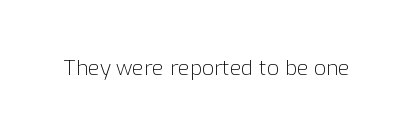
{"italic": "no", "bold": "no", "underline": "no", "letter_spacing": "normal", "letter_spacing_em": 0.0, "glyph_px": 21}
